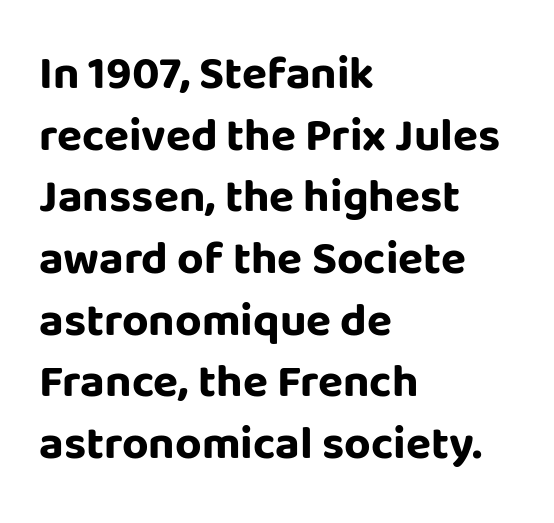
{"serif": "no", "italic": "no", "bold": "yes", "weight": "bold", "width": "normal", "stroke_contrast": "low", "x_height": "large", "monospaced": "no", "underline": "no", "align": "left", "line_spacing": "normal", "line_spacing_ratio": 1.34, "letter_spacing": "normal", "letter_spacing_em": 0.0, "glyph_px": 46}
